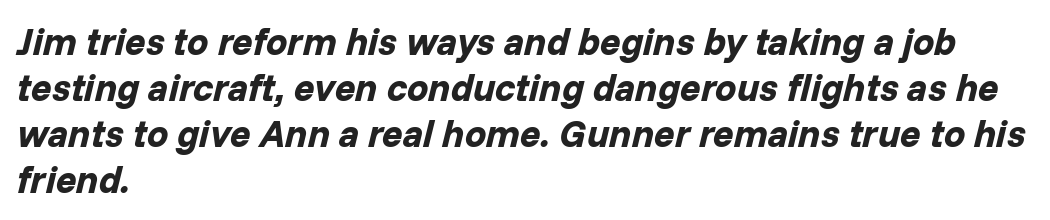
The image shows 38 px bold type, italic (leaning right); set left-aligned, line spacing 1.21x, normal letter spacing, not underlined; low stroke contrast and a medium x-height.
